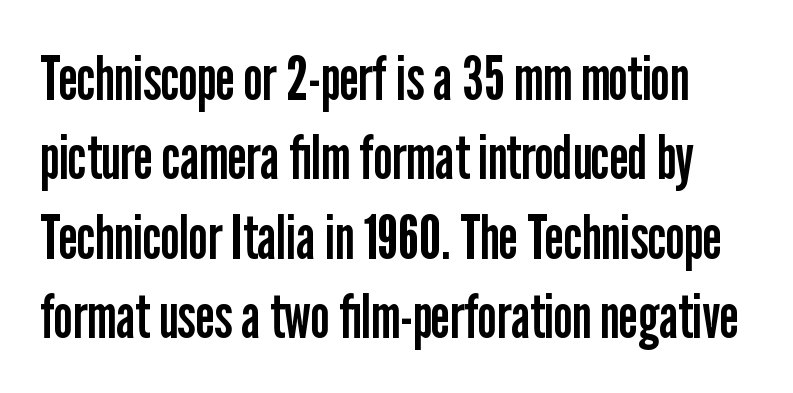
{"serif": "no", "italic": "no", "bold": "no", "weight": "regular", "width": "condensed", "stroke_contrast": "low", "x_height": "medium", "monospaced": "no", "underline": "no", "line_spacing": "normal", "line_spacing_ratio": 1.3, "letter_spacing": "normal", "letter_spacing_em": 0.0, "glyph_px": 61}
